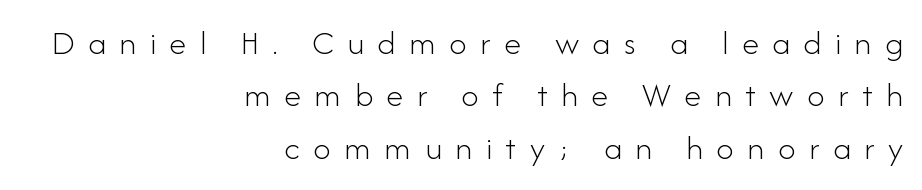
Q: Is the text bold? A: No.
Q: Is the text italic (slanted)? A: No, it is upright.
Q: Is the typeface a serif or a sans-serif typeface? A: Sans-serif.
Q: Is the text underlined? A: No.
Q: How is the paragraph aligned? A: Right-aligned.
Q: Is the spacing between letters normal or unusually wide? A: Unusually wide.
Q: Is the spacing between lines tight, normal or loose? A: Normal.
Q: Width (condensed, normal, or wide)? A: Normal.
Q: Stroke contrast? A: Low.
Q: x-height? A: Small.
Q: Monospaced? A: No.
